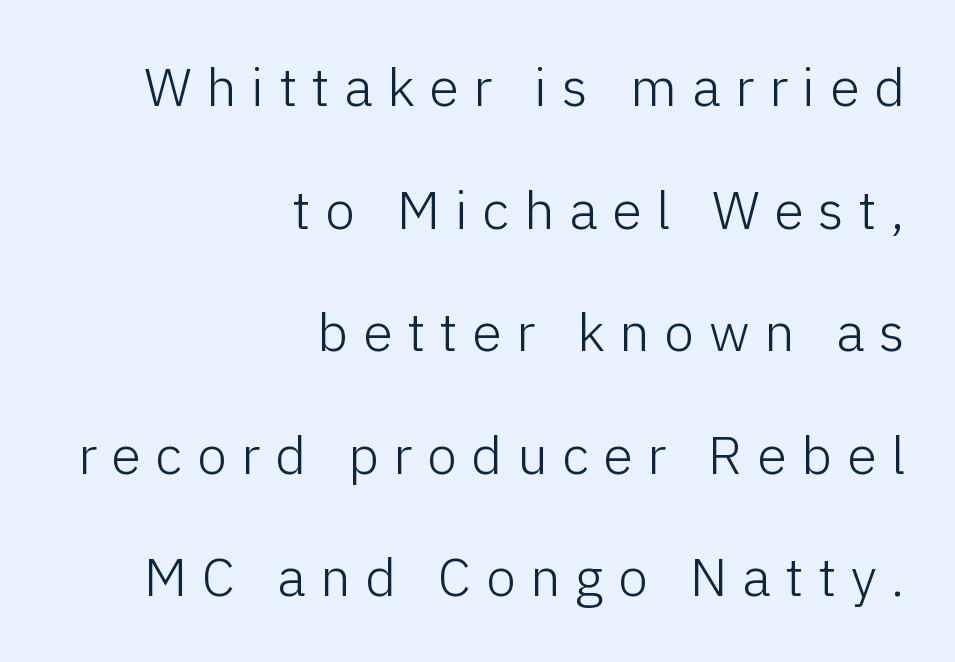
{"serif": "no", "italic": "no", "bold": "no", "weight": "light", "width": "normal", "stroke_contrast": "low", "x_height": "medium", "monospaced": "no", "underline": "no", "align": "right", "line_spacing": "loose", "line_spacing_ratio": 2.27, "letter_spacing": "wide", "letter_spacing_em": 0.27, "glyph_px": 54}
